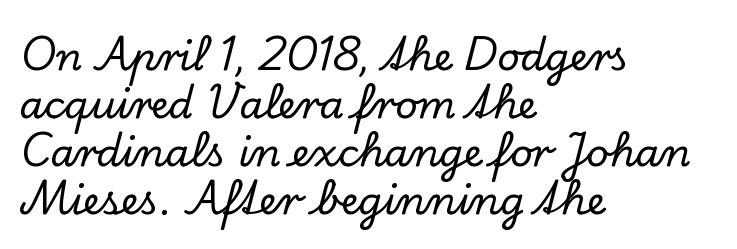
Q: Is the text italic (slanted)? A: Yes.
Q: Is the typeface a serif or a sans-serif typeface? A: Serif.
Q: Is the text underlined? A: No.
Q: How is the paragraph aligned? A: Left-aligned.
Q: Is the spacing between letters normal or unusually wide? A: Normal.
Q: Width (condensed, normal, or wide)? A: Normal.
Q: Stroke contrast? A: Low.
Q: x-height? A: Small.
Q: Monospaced? A: No.
